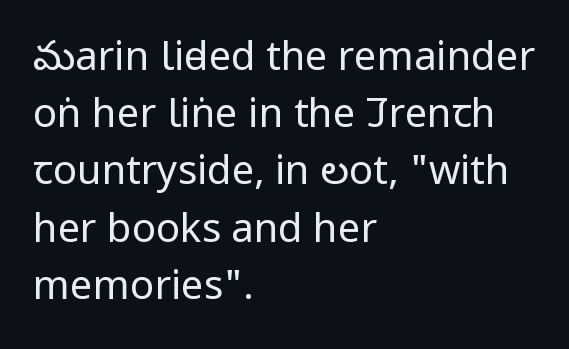
{"serif": "no", "italic": "no", "bold": "no", "weight": "regular", "width": "condensed", "stroke_contrast": "low", "x_height": "large", "monospaced": "no", "underline": "no", "align": "left", "line_spacing": "normal", "line_spacing_ratio": 1.43, "letter_spacing": "normal", "letter_spacing_em": 0.0, "glyph_px": 40}
